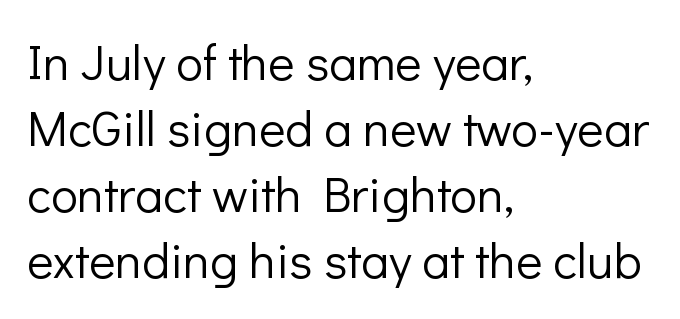
Stem width sits at or under what a default text font uses. You could not count columns in this text — the font is proportionally spaced. The type sits square on the baseline with zero lean. The type family on display is of the sans-serif kind. Does extra space separate the letters? No, they use regular spacing. Teacher's note: observe the even left margin — that is flush-left alignment.
